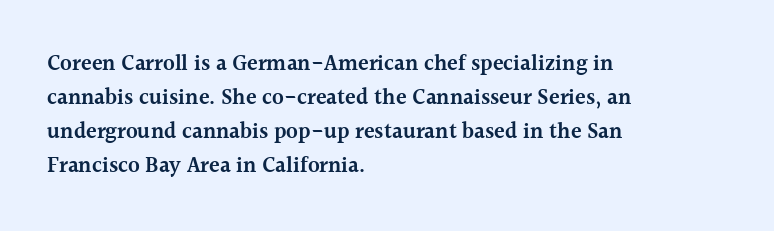
{"italic": "no", "bold": "semi", "underline": "no", "align": "left", "line_spacing": "normal", "line_spacing_ratio": 1.54, "letter_spacing": "normal", "letter_spacing_em": 0.0, "glyph_px": 22}
